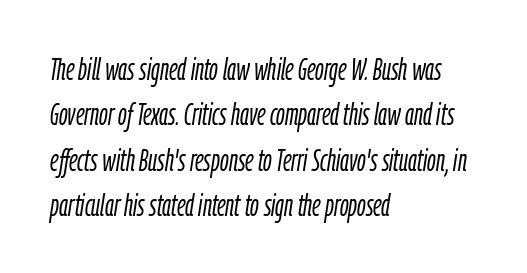
{"italic": "yes", "lean": "right", "slant_degrees": 9, "bold": "no", "weight": "light", "width": "condensed", "stroke_contrast": "low", "x_height": "medium", "monospaced": "no", "underline": "no", "align": "left", "line_spacing": "normal", "line_spacing_ratio": 1.51, "letter_spacing": "normal", "letter_spacing_em": 0.0, "glyph_px": 30}
